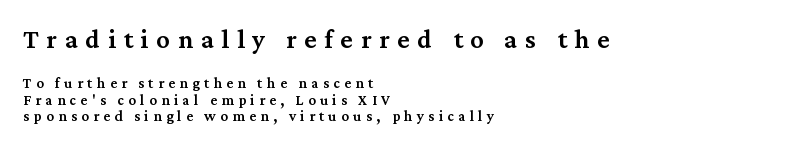
If you drew a line through each stem, it would be perfectly vertical. Notice how descenders almost collide with the ascenders below — that's tight leading. Two sizes are in play, and the larger belongs to the first block. The tracking jumps out immediately: characters are airy and widely separated.
